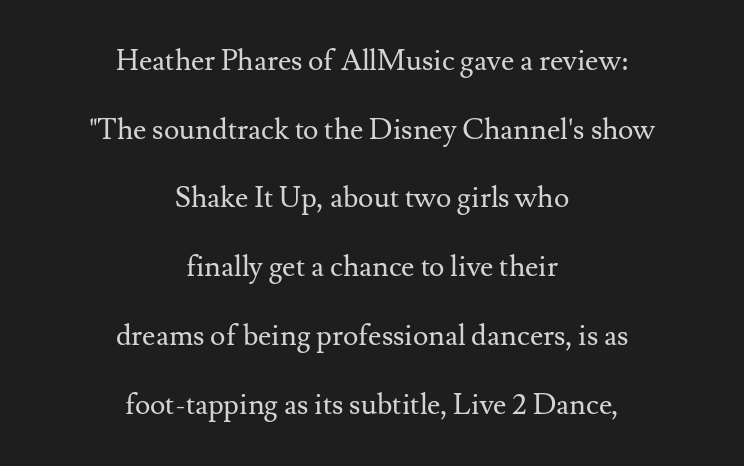
Anything drawn beneath the words? Only blank space. These lines are composed in type with serifs. Ordinary non-slanted type is in use. The font sits on the lighter half of the weight spectrum, regular included. The rag falls on both sides of this text block equally. Honestly, the letter spacing is just normal — you wouldn't notice it.
